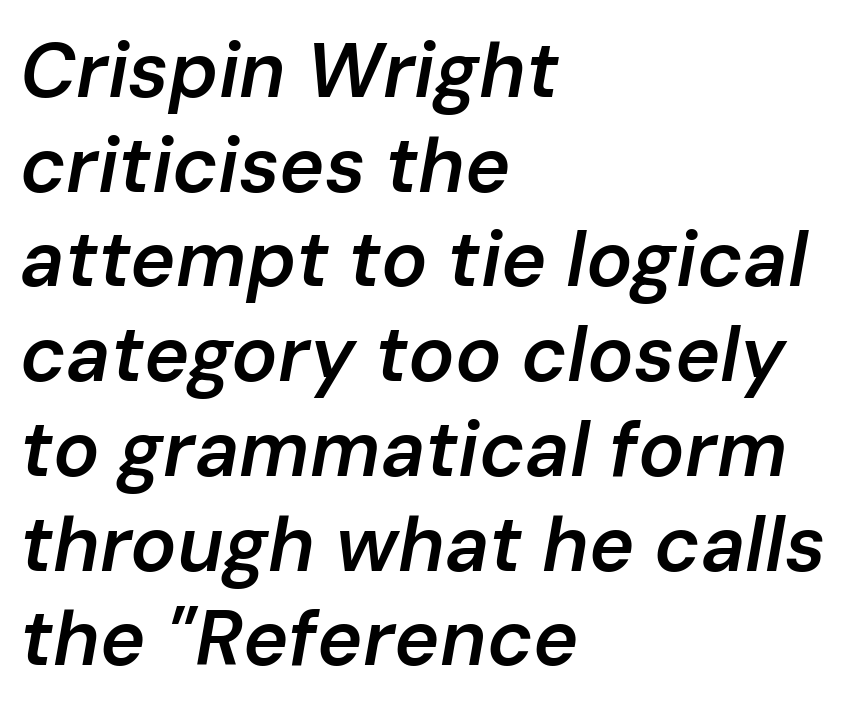
The image shows 77 px semibold type, italic (leaning right); set left-aligned, line spacing 1.23x, normal letter spacing, not underlined; low stroke contrast and a medium x-height.
